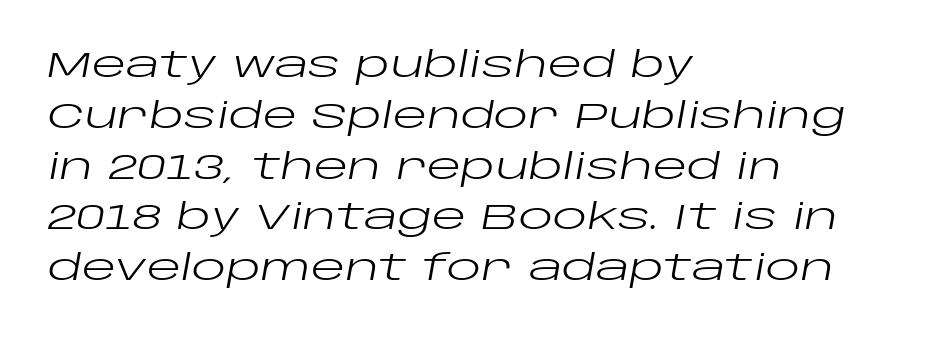
{"italic": "yes", "lean": "right", "slant_degrees": 10, "bold": "no", "weight": "regular", "width": "wide", "stroke_contrast": "low", "x_height": "large", "monospaced": "no", "underline": "no", "align": "left", "line_spacing": "normal", "line_spacing_ratio": 1.41, "letter_spacing": "normal", "letter_spacing_em": 0.0, "glyph_px": 36}
